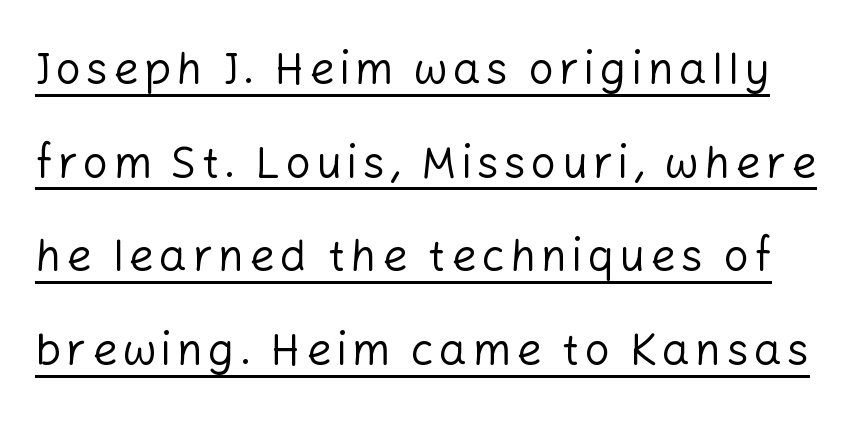
This sample carries an underscore along the baseline area. Spacing verdict: proportional, widths tailored to each character. Letters have the restrained weight of plain body copy at most. Vertically, the passage feels expansive, rows floating well apart.
